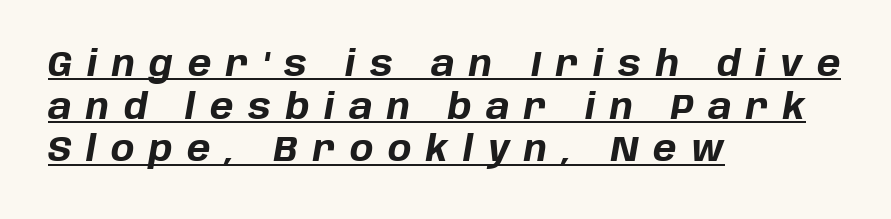
Q: Is the text bold? A: Yes.
Q: Is the text italic (slanted)? A: Yes, it leans right by about 10 degrees.
Q: Is the text underlined? A: Yes.
Q: How is the paragraph aligned? A: Left-aligned.
Q: Is the spacing between letters normal or unusually wide? A: Unusually wide.
Q: Width (condensed, normal, or wide)? A: Normal.
Q: Stroke contrast? A: Low.
Q: x-height? A: Large.
Q: Monospaced? A: No.
